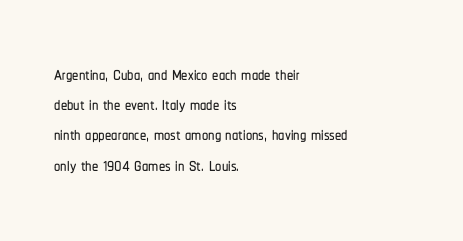
The image shows 25 px text type, upright; set left-aligned, line spacing 1.21x, normal letter spacing, not underlined.
